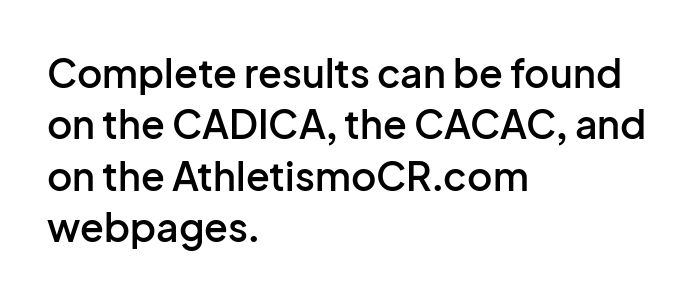
Every stem runs plumb, perpendicular to the baseline. A typesetter would call this proportional, since set widths differ per character. The text block is weighted toward the left margin, trailing off unevenly rightward. The rendering uses a semibold face; strokes are thickened but not to full bold.
